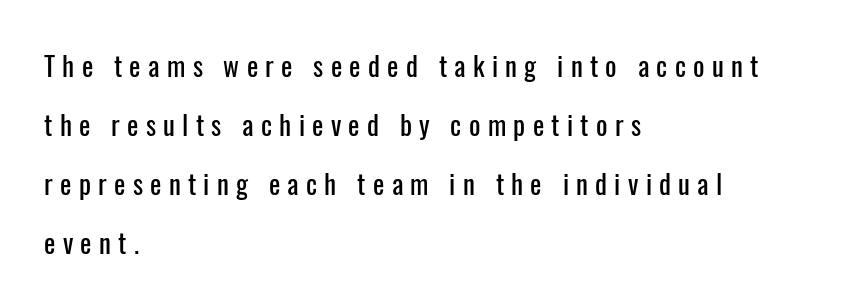
Q: Is the text italic (slanted)? A: No, it is upright.
Q: Is the text underlined? A: No.
Q: How is the paragraph aligned? A: Left-aligned.
Q: Is the spacing between letters normal or unusually wide? A: Unusually wide.
Q: Is the spacing between lines tight, normal or loose? A: Loose.
